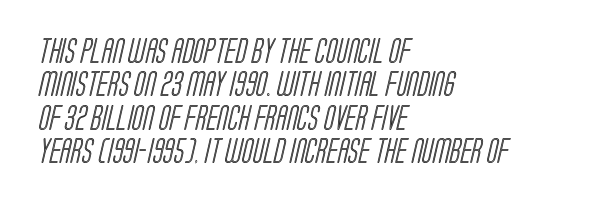
{"underline": "no", "align": "left", "line_spacing": "normal", "line_spacing_ratio": 1.34, "letter_spacing": "normal", "letter_spacing_em": 0.0, "glyph_px": 25}
